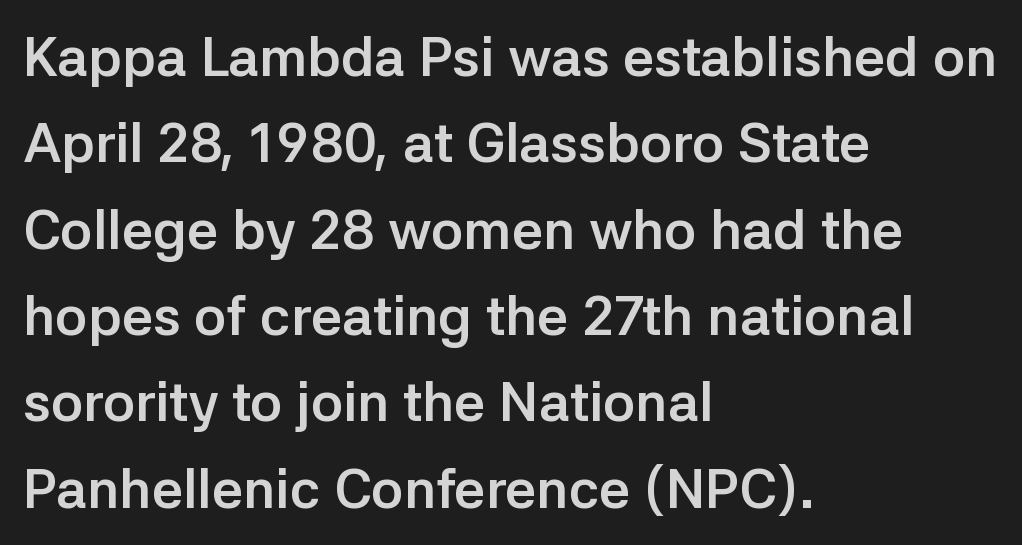
The image shows 55 px semibold sans-serif type, upright; set left-aligned, normal line spacing (1.57x), normal letter spacing, not underlined; low stroke contrast and a medium x-height.
